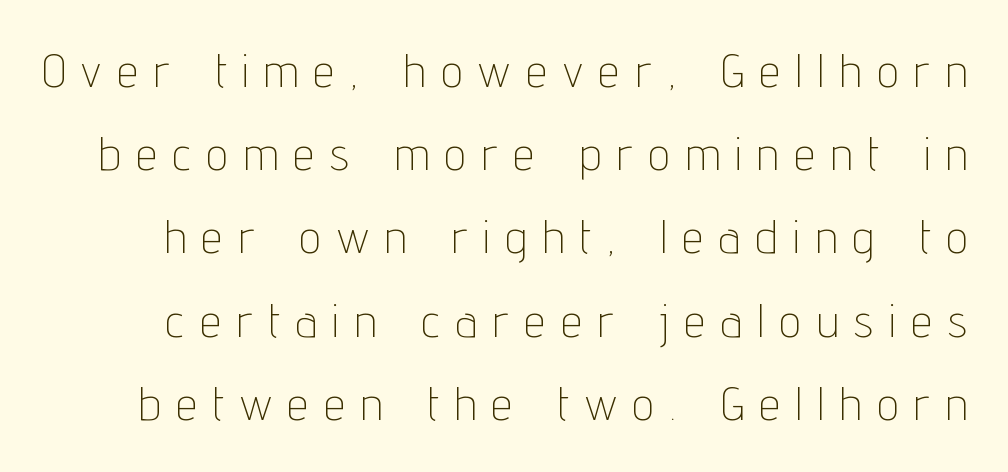
{"serif": "no", "italic": "no", "bold": "no", "weight": "thin", "width": "condensed", "stroke_contrast": "low", "x_height": "medium", "monospaced": "no", "underline": "no", "line_spacing_ratio": 1.77, "letter_spacing": "wide", "letter_spacing_em": 0.35, "glyph_px": 47}
